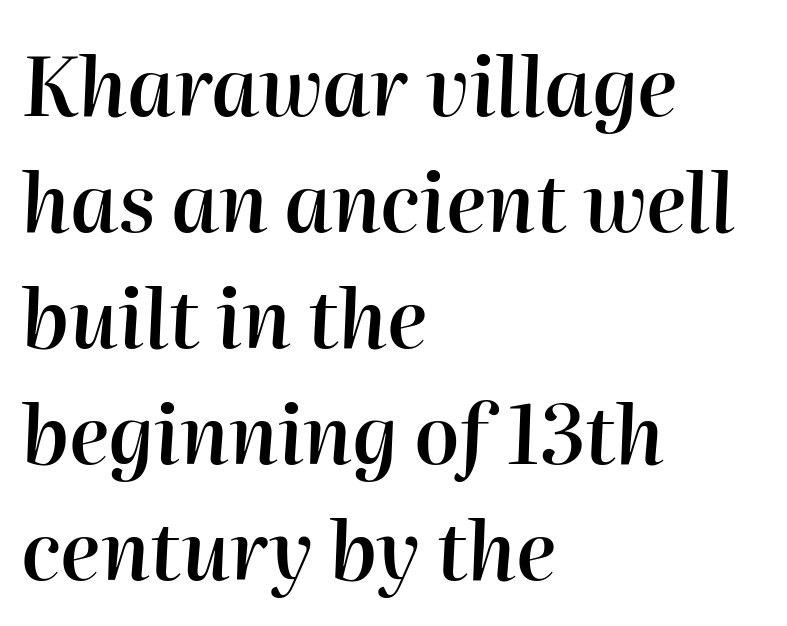
Q: Is the text bold? A: Semi-bold.
Q: Is the text italic (slanted)? A: Yes, it leans right by about 2 degrees.
Q: Is the text underlined? A: No.
Q: How is the paragraph aligned? A: Left-aligned.
Q: Is the spacing between letters normal or unusually wide? A: Normal.
Q: Is the spacing between lines tight, normal or loose? A: Normal.
Q: Width (condensed, normal, or wide)? A: Normal.
Q: Stroke contrast? A: High.
Q: x-height? A: Medium.
Q: Monospaced? A: No.
